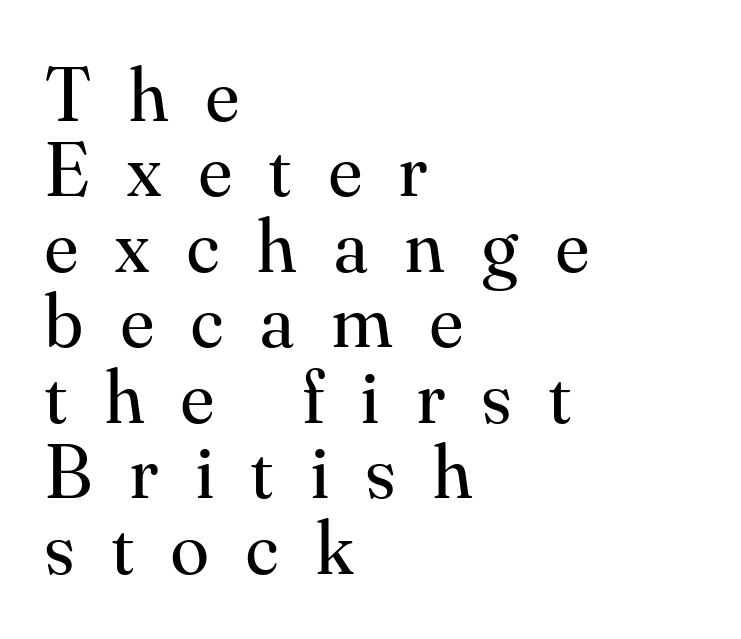
{"serif": "yes", "italic": "no", "bold": "no", "weight": "regular", "width": "normal", "stroke_contrast": "medium", "x_height": "small", "monospaced": "no", "underline": "no", "align": "left", "line_spacing": "tight", "line_spacing_ratio": 0.98, "letter_spacing": "wide", "letter_spacing_em": 0.49, "glyph_px": 77}
